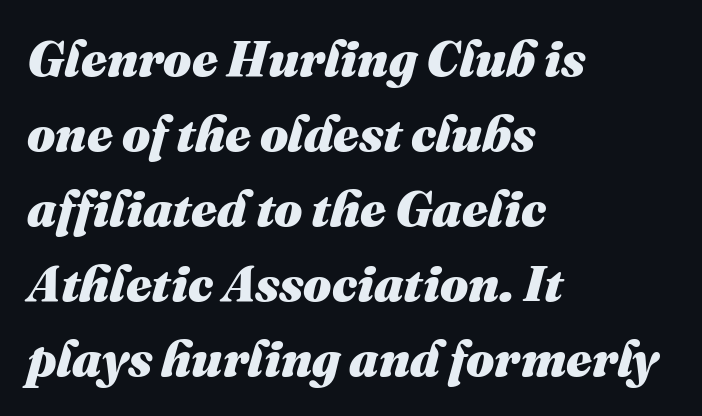
The image shows 50 px heavy type, italic (leaning right); set left-aligned, normal line spacing (1.5x), normal letter spacing, not underlined; medium stroke contrast and a medium x-height.
